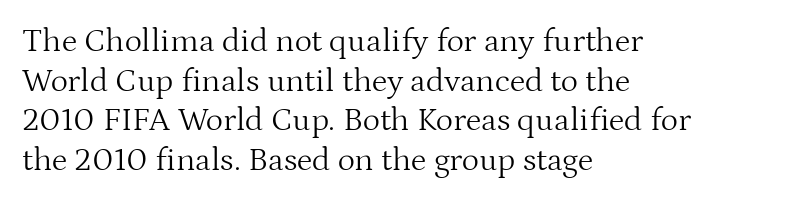
Q: Is the text bold? A: No.
Q: Is the text italic (slanted)? A: No, it is upright.
Q: Is the typeface a serif or a sans-serif typeface? A: Serif.
Q: Is the text underlined? A: No.
Q: How is the paragraph aligned? A: Left-aligned.
Q: Is the spacing between letters normal or unusually wide? A: Normal.
Q: Width (condensed, normal, or wide)? A: Normal.
Q: Stroke contrast? A: Medium.
Q: x-height? A: Medium.
Q: Monospaced? A: No.
